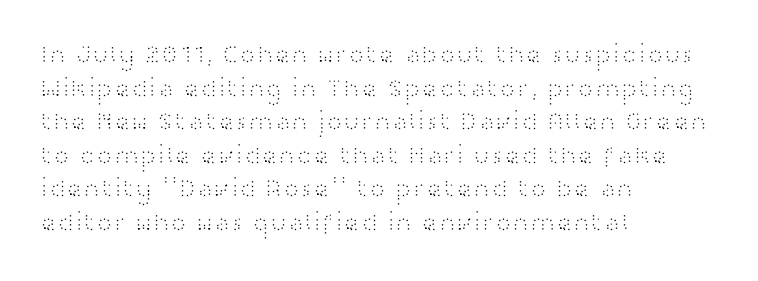
{"italic": "no", "bold": "no", "underline": "no", "align": "left", "line_spacing": "normal", "line_spacing_ratio": 1.29, "letter_spacing": "normal", "letter_spacing_em": 0.0, "glyph_px": 26}
